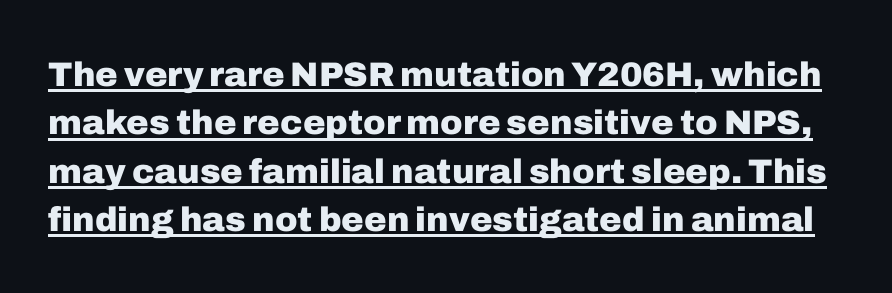
The line-height multiplier appears to be the usual default. Varying glyph widths throughout — classic text-font behaviour. Characters follow at the spacing the type designer built in. The sample's only ornament is a line tracing under the words.
